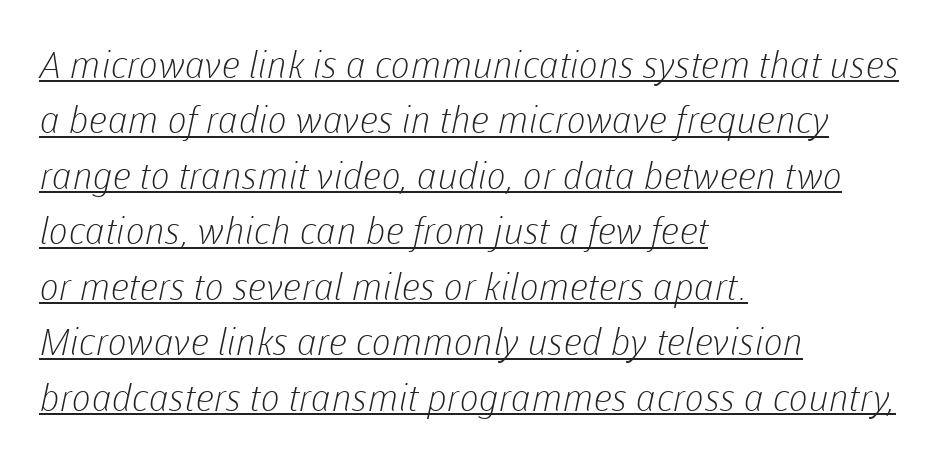
The image shows 37 px light sans-serif type; set left-aligned, normal line spacing (1.5x), normal letter spacing, underlined; low stroke contrast and a medium x-height.
